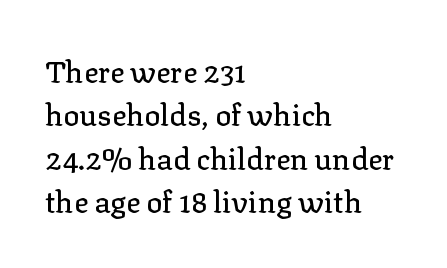
Q: Is the text italic (slanted)? A: No, it is upright.
Q: Is the typeface a serif or a sans-serif typeface? A: Serif.
Q: Is the text underlined? A: No.
Q: How is the paragraph aligned? A: Left-aligned.
Q: Is the spacing between letters normal or unusually wide? A: Normal.
Q: Is the spacing between lines tight, normal or loose? A: Normal.
Q: Width (condensed, normal, or wide)? A: Normal.
Q: Stroke contrast? A: Low.
Q: x-height? A: Medium.
Q: Monospaced? A: No.
